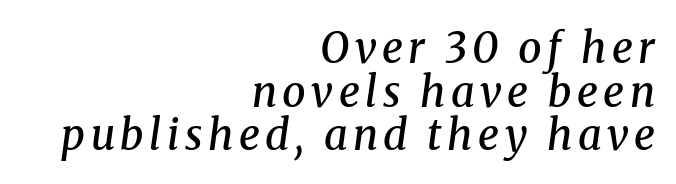
Summary of vertical rhythm: compact, with narrow interline spacing. The rendering uses natural spacing where letterforms have individual widths. Look at the bottom of the vertical strokes: they flare into serifs here. This sample is right-justified, so line beginnings fall wherever the words allow. The words here are not underlined. A typesetter would mark this as italic.
